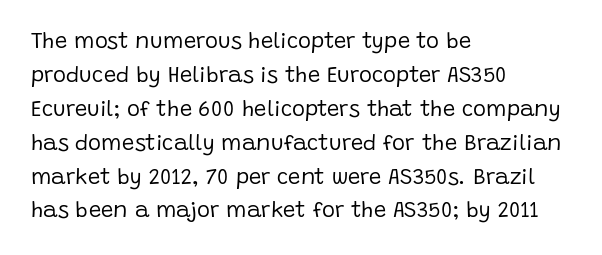
{"italic": "no", "bold": "no", "underline": "no", "align": "left", "line_spacing": "normal", "line_spacing_ratio": 1.54, "letter_spacing": "normal", "letter_spacing_em": 0.0, "glyph_px": 22}
